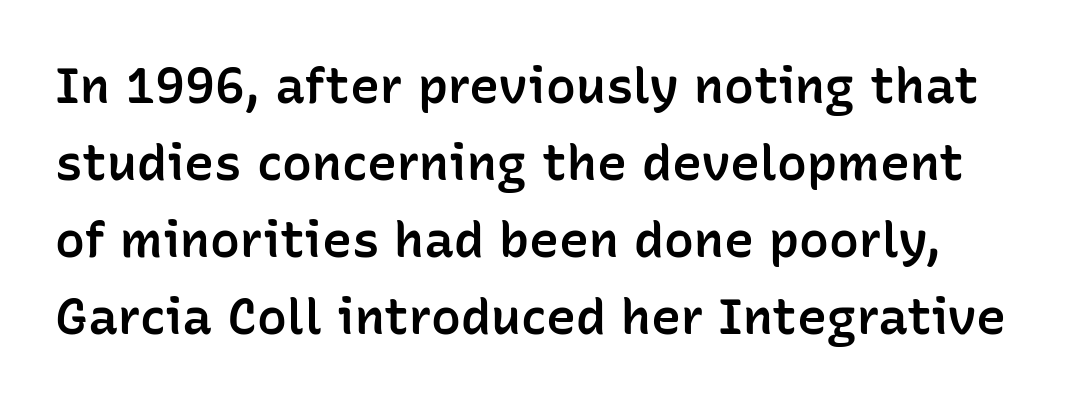
The image shows 50 px semibold sans-serif type, upright; set normal line spacing (1.54x), normal letter spacing, not underlined; low stroke contrast and a medium x-height.
